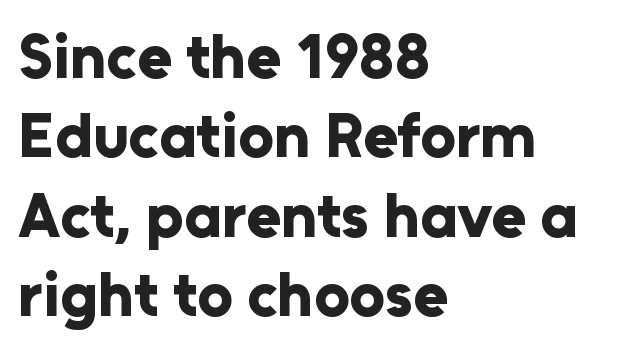
Q: Is the text bold? A: Yes.
Q: Is the text italic (slanted)? A: No, it is upright.
Q: Is the typeface a serif or a sans-serif typeface? A: Sans-serif.
Q: Is the text underlined? A: No.
Q: How is the paragraph aligned? A: Left-aligned.
Q: Is the spacing between letters normal or unusually wide? A: Normal.
Q: Is the spacing between lines tight, normal or loose? A: Normal.
Q: Width (condensed, normal, or wide)? A: Normal.
Q: Stroke contrast? A: Low.
Q: x-height? A: Medium.
Q: Monospaced? A: No.
